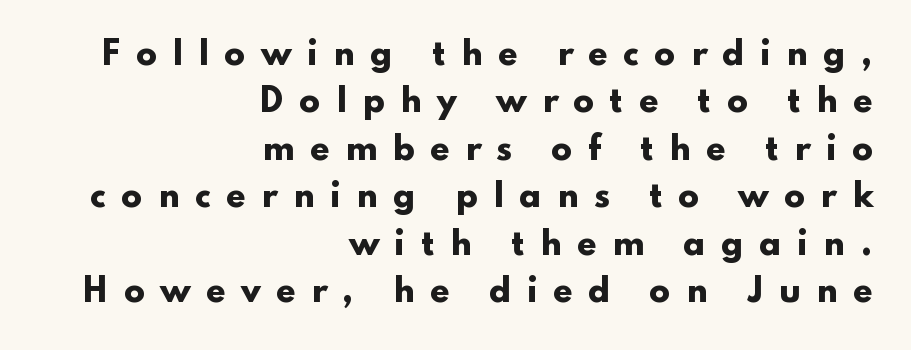
The image shows 31 px heavy, wide sans-serif type, upright; set right-aligned, normal line spacing (1.53x), unusually wide letter spacing (+0.49 em), not underlined; low stroke contrast and a small x-height.
